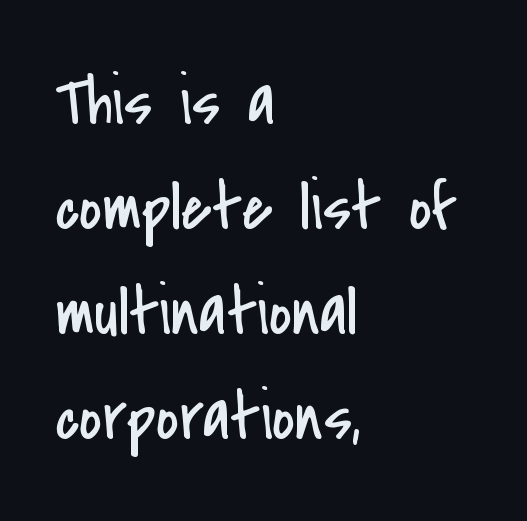
Q: Is the text bold? A: No.
Q: Is the text italic (slanted)? A: No, it is upright.
Q: Is the typeface a serif or a sans-serif typeface? A: Sans-serif.
Q: Is the text underlined? A: No.
Q: How is the paragraph aligned? A: Left-aligned.
Q: Is the spacing between letters normal or unusually wide? A: Normal.
Q: Is the spacing between lines tight, normal or loose? A: Normal.
Q: Width (condensed, normal, or wide)? A: Condensed.
Q: Stroke contrast? A: Low.
Q: x-height? A: Small.
Q: Monospaced? A: No.
